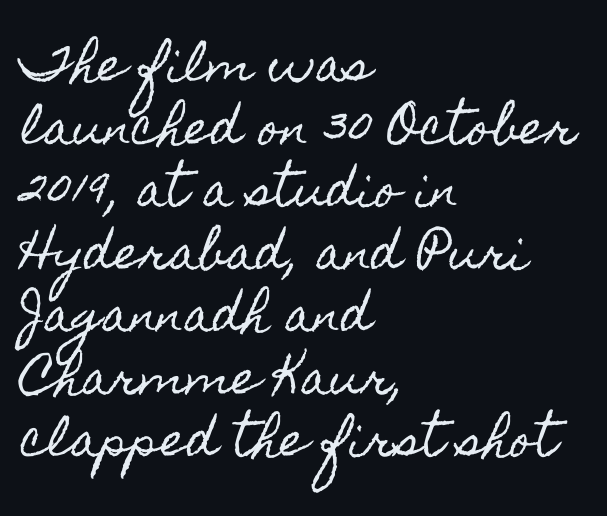
The image shows 45 px condensed type; set left-aligned, normal line spacing (1.39x), normal letter spacing, not underlined; a small x-height.
